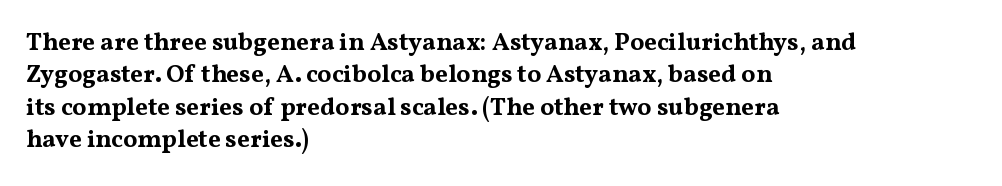
{"italic": "no", "bold": "yes", "underline": "no", "align": "left", "line_spacing": "normal", "line_spacing_ratio": 1.3, "letter_spacing": "normal", "letter_spacing_em": 0.0, "glyph_px": 25}
